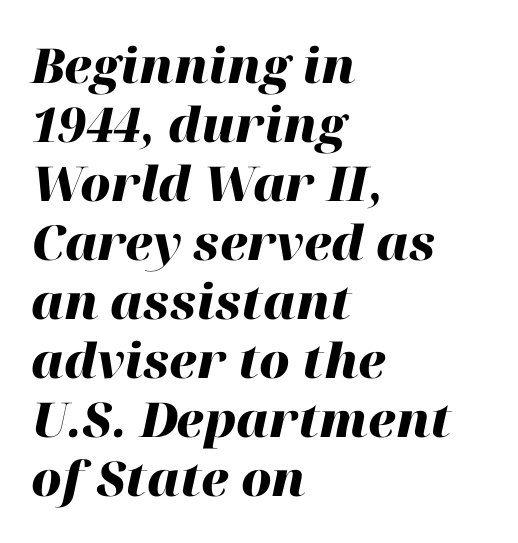
There is no visible air inserted between adjacent glyphs. Honestly, there is no underline to notice here at all. This sample has the flowing, uneven cadence of proportional lettering. You'd pick this weight for a headline — it's a proper bold.
